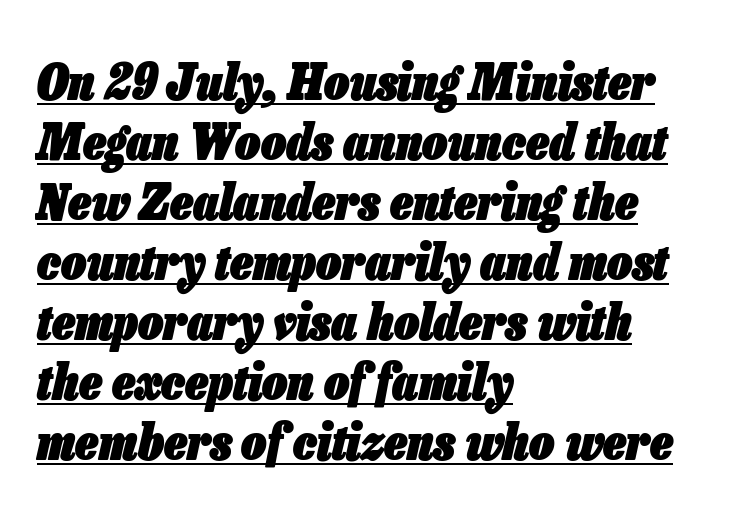
The image shows 50 px heavy, condensed type, italic (leaning right); set left-aligned, line spacing 1.2x, normal letter spacing, underlined; low stroke contrast and a medium x-height.
